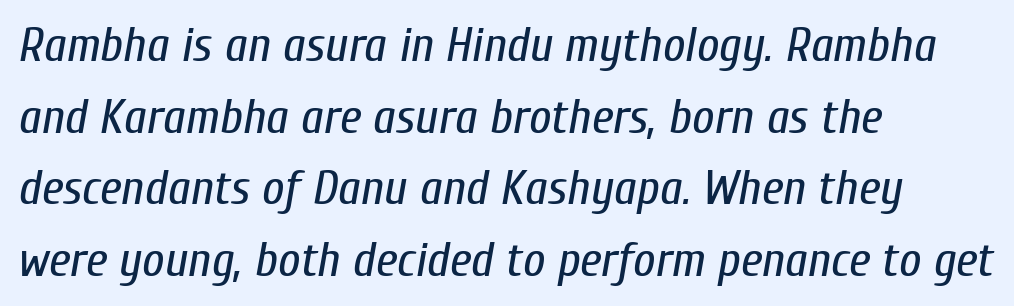
Descenders hang freely into open space. This sample uses an oblique cut, with every glyph tilted off the vertical. Weight class: somewhere from thin through regular. The lines sit at an ordinary, default distance from one another. You could not count columns in this text — the font is proportionally spaced. Characters follow at the spacing the type designer built in.
